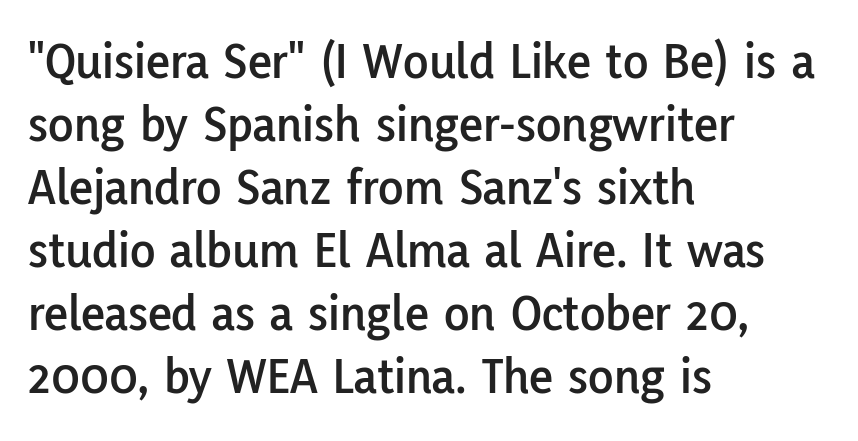
The image shows 52 px sans-serif type, upright; set left-aligned, line spacing 1.21x, normal letter spacing, not underlined; low stroke contrast and a medium x-height.
